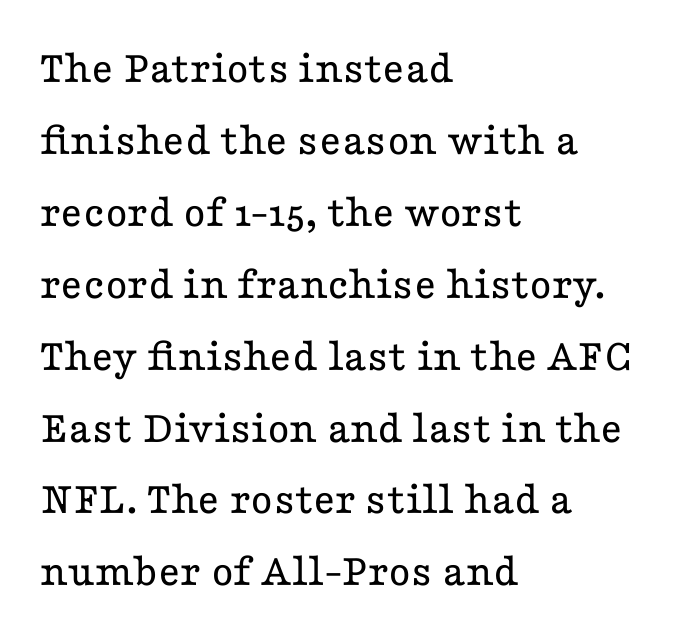
The image shows 47 px regular-weight, wide serif type, upright; set left-aligned, normal line spacing (1.53x), normal letter spacing, not underlined; low stroke contrast and a medium x-height.
